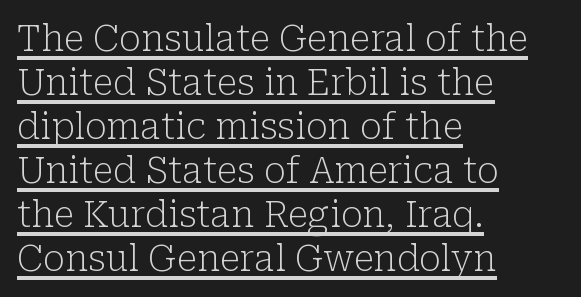
The image shows 36 px light serif type, upright; set left-aligned, line spacing 1.22x, normal letter spacing, underlined; low stroke contrast and a medium x-height.
